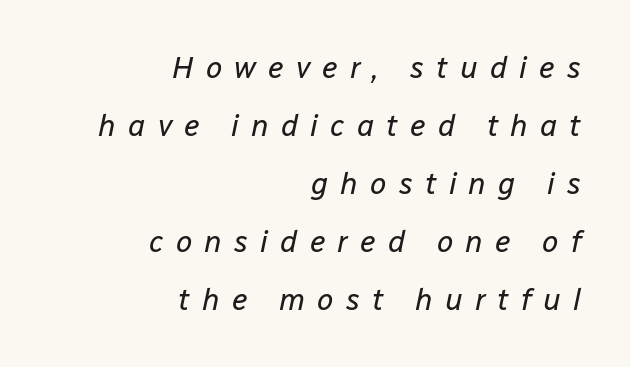
{"italic": "yes", "lean": "right", "slant_degrees": 12, "bold": "no", "weight": "regular", "width": "normal", "stroke_contrast": "low", "x_height": "medium", "monospaced": "no", "underline": "no", "align": "right", "line_spacing": "loose", "line_spacing_ratio": 1.93, "letter_spacing": "wide", "letter_spacing_em": 0.4, "glyph_px": 30}
